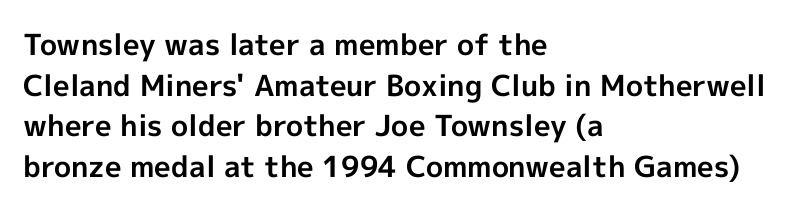
{"serif": "no", "italic": "no", "bold": "yes", "weight": "bold", "width": "normal", "x_height": "medium", "monospaced": "no", "underline": "no", "align": "left", "line_spacing": "normal", "line_spacing_ratio": 1.4, "letter_spacing": "normal", "letter_spacing_em": 0.0, "glyph_px": 29}
